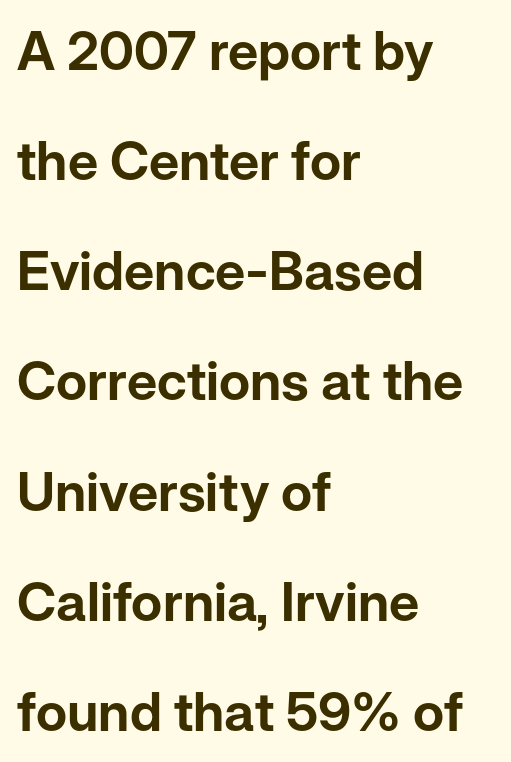
A bare baseline throughout the passage. The lettering stays uniformly vertical, giving the passage a roman look. Caption: multi-line text, flush left, ragged right. The face used here is rendered with its standard letterfit.
